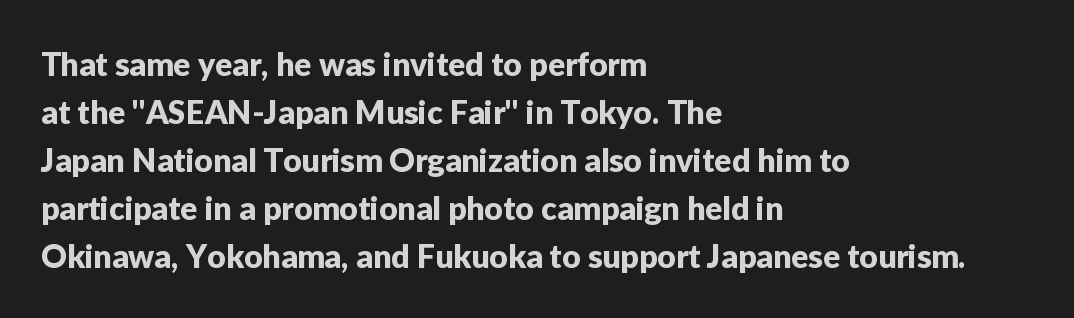
The image shows 32 px sans-serif type, upright; set left-aligned, normal line spacing (1.5x), normal letter spacing, not underlined; low stroke contrast and a medium x-height.
